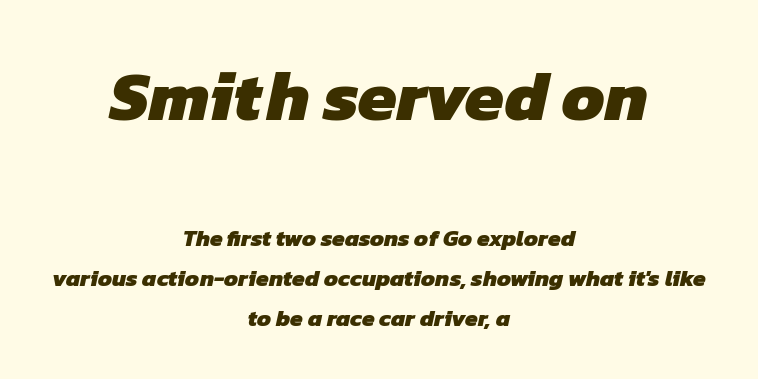
{"serif": "no", "bold": "yes", "weight": "heavy", "width": "normal", "stroke_contrast": "low", "x_height": "medium", "monospaced": "no", "underline": "no", "align": "center", "line_spacing_ratio": 1.73, "letter_spacing": "normal", "letter_spacing_em": 0.0, "larger_block": "first", "size_ratio": 3.04, "glyph_px": 70}
